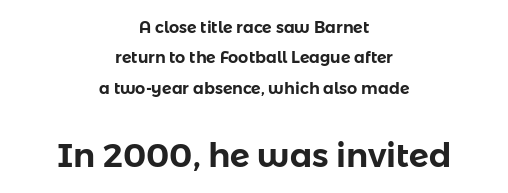
{"serif": "no", "italic": "no", "width": "normal", "stroke_contrast": "low", "x_height": "medium", "monospaced": "no", "underline": "no", "align": "center", "line_spacing": "loose", "line_spacing_ratio": 1.9, "letter_spacing": "normal", "letter_spacing_em": 0.0, "larger_block": "second", "size_ratio": 2.06, "glyph_px": 33}
